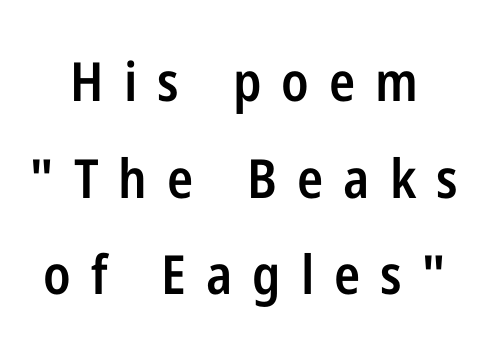
{"serif": "no", "italic": "no", "bold": "semi", "weight": "semibold", "width": "condensed", "stroke_contrast": "low", "x_height": "medium", "monospaced": "no", "underline": "no", "line_spacing_ratio": 1.79, "letter_spacing": "wide", "letter_spacing_em": 0.37, "glyph_px": 54}
